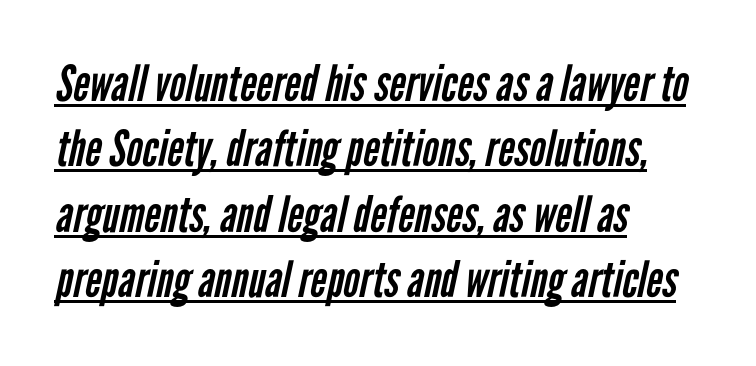
You can see a thin bar hugging the bottom of the glyphs. The weight tops out at a normal text grade. Does the type have serifs? No, each stem ends abruptly. Is this a fixed-width face? No — the glyphs have proportional, varying widths.
